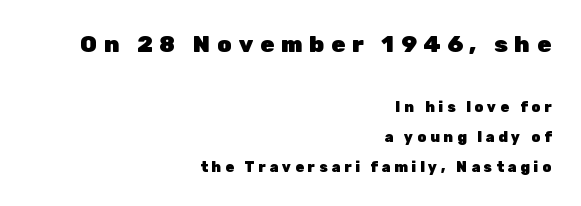
The image shows 23 px bold type, upright; set right-aligned, loose line spacing (2.14x), unusually wide letter spacing (+0.29 em), not underlined; the first (top) block is 1.64x larger.
